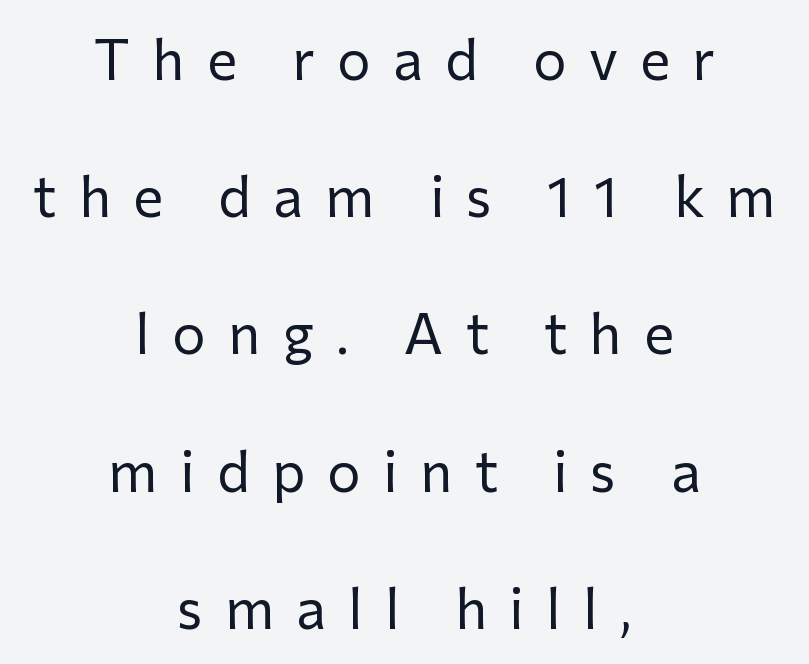
{"serif": "no", "italic": "no", "bold": "no", "weight": "regular", "width": "normal", "stroke_contrast": "low", "x_height": "medium", "monospaced": "no", "underline": "no", "align": "center", "line_spacing": "loose", "line_spacing_ratio": 2.45, "letter_spacing": "wide", "letter_spacing_em": 0.4, "glyph_px": 56}
